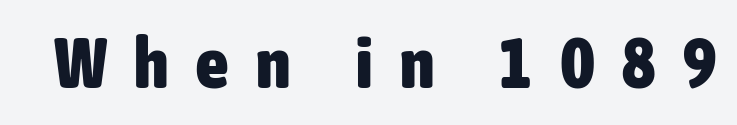
{"serif": "no", "italic": "no", "bold": "yes", "weight": "heavy", "width": "condensed", "stroke_contrast": "low", "x_height": "medium", "monospaced": "no", "underline": "no", "letter_spacing": "wide", "letter_spacing_em": 0.39, "glyph_px": 71}
